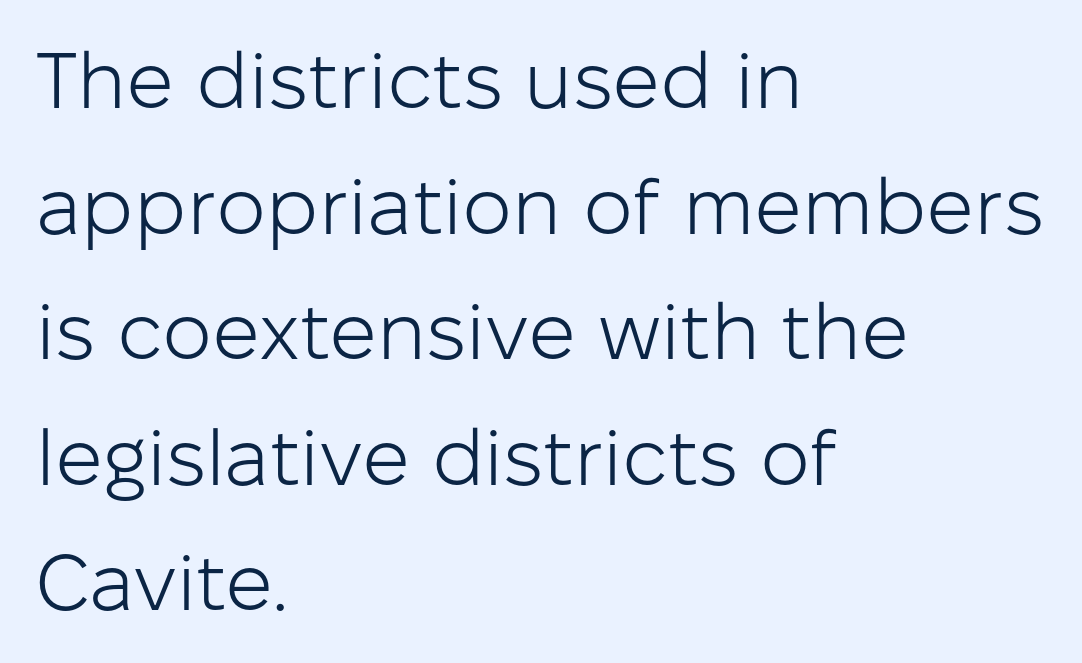
Q: Is the text bold? A: No.
Q: Is the text italic (slanted)? A: No, it is upright.
Q: Is the typeface a serif or a sans-serif typeface? A: Sans-serif.
Q: Is the text underlined? A: No.
Q: How is the paragraph aligned? A: Left-aligned.
Q: Is the spacing between letters normal or unusually wide? A: Normal.
Q: Is the spacing between lines tight, normal or loose? A: Normal.
Q: Width (condensed, normal, or wide)? A: Normal.
Q: Stroke contrast? A: Low.
Q: x-height? A: Medium.
Q: Monospaced? A: No.
